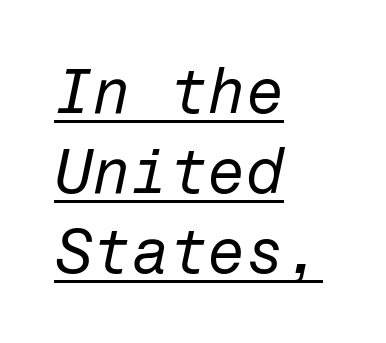
The image shows 62 px regular-weight type, italic (leaning right); set left-aligned, normal line spacing (1.29x), normal letter spacing, underlined; low stroke contrast and a medium x-height.
